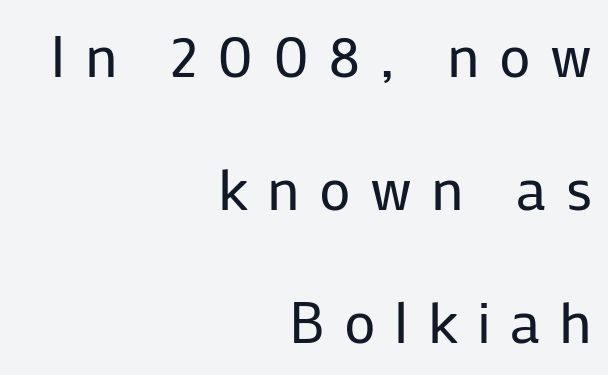
Stems here are at most as thick as an everyday book face. Check under the words: just untouched page. Caption: multi-line text, flush right, ragged left. Stroke terminals: plain, sans-serif. Here the glyphs are tracked loosely, breaking word shapes into spaced letters. The letters stand straight up with perfectly vertical stems.
